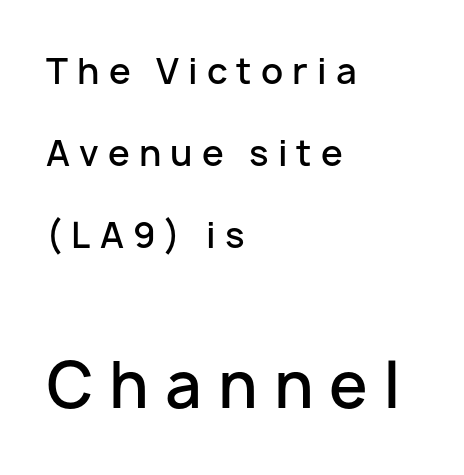
The image shows 62 px semibold sans-serif type, upright; set left-aligned, loose line spacing (2.35x), unusually wide letter spacing (+0.26 em), not underlined; the second (bottom) block is 1.77x larger; low stroke contrast and a medium x-height.
